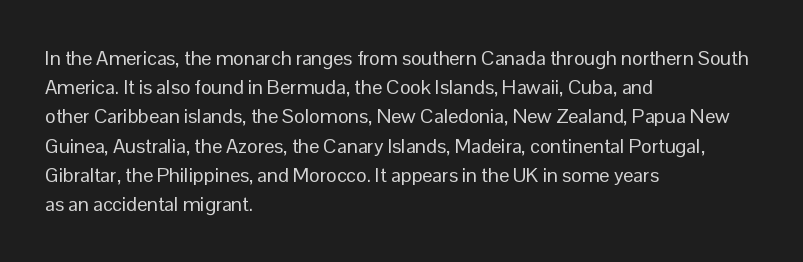
The image shows 20 px text type, upright; set left-aligned, normal line spacing (1.46x), normal letter spacing, not underlined.
